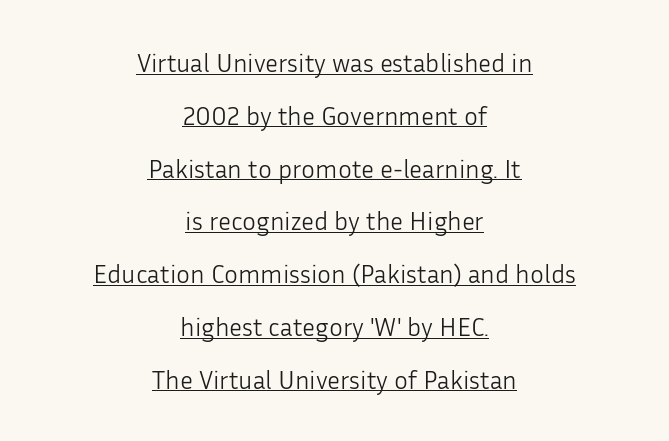
Q: Is the text bold? A: No.
Q: Is the text italic (slanted)? A: No, it is upright.
Q: Is the text underlined? A: Yes.
Q: How is the paragraph aligned? A: Centered.
Q: Is the spacing between letters normal or unusually wide? A: Normal.
Q: Is the spacing between lines tight, normal or loose? A: Loose.
